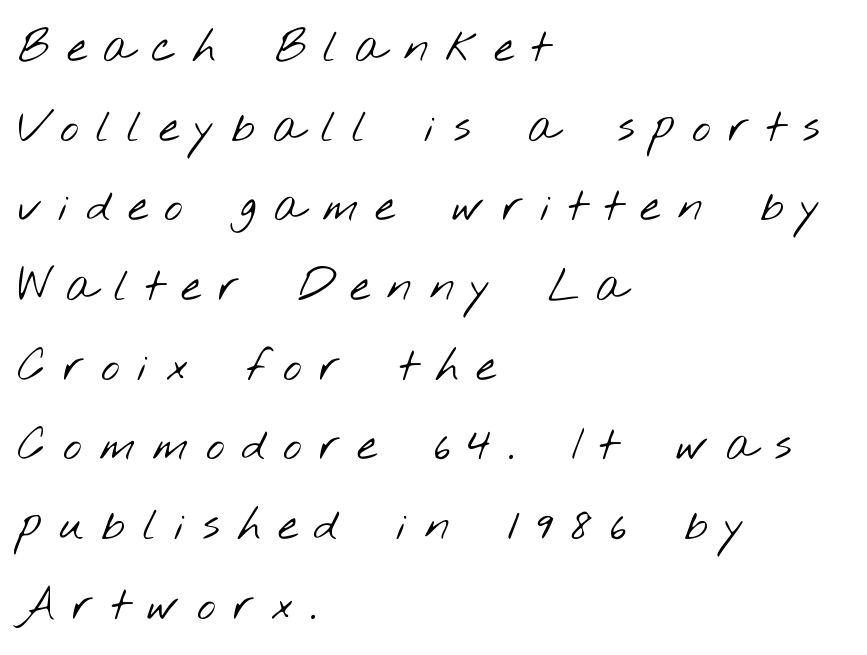
The image shows 45 px light, wide sans-serif type; set left-aligned, line spacing 1.77x, unusually wide letter spacing (+0.38 em), not underlined; low stroke contrast and a small x-height.
